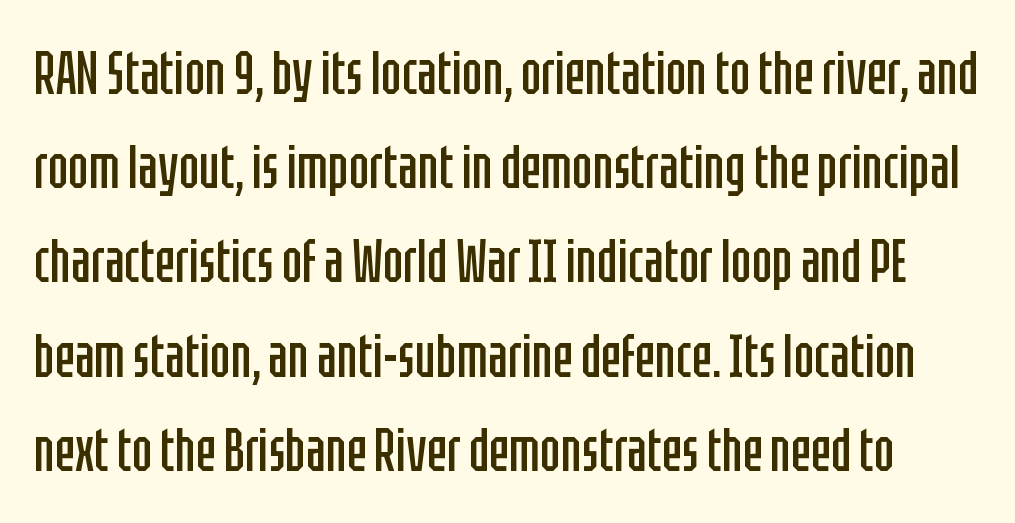
{"serif": "no", "italic": "no", "bold": "no", "weight": "regular", "width": "condensed", "stroke_contrast": "low", "x_height": "large", "monospaced": "no", "underline": "no", "line_spacing": "normal", "line_spacing_ratio": 1.57, "letter_spacing": "normal", "letter_spacing_em": 0.0, "glyph_px": 60}
